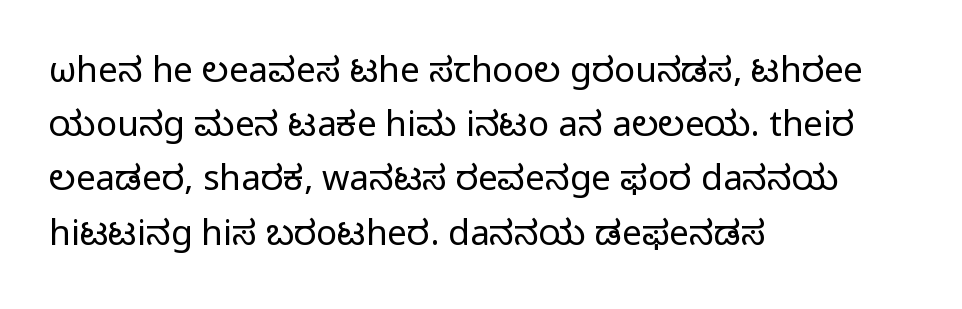
{"serif": "no", "italic": "no", "bold": "no", "weight": "regular", "width": "normal", "stroke_contrast": "low", "x_height": "medium", "monospaced": "no", "underline": "no", "align": "left", "line_spacing": "normal", "line_spacing_ratio": 1.55, "letter_spacing": "normal", "letter_spacing_em": 0.0, "glyph_px": 35}
